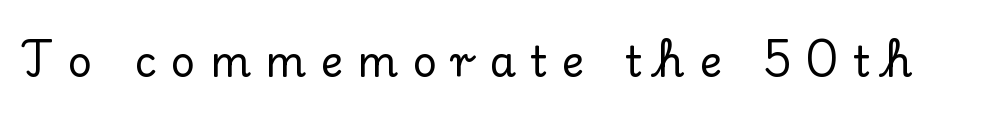
Q: Is the text italic (slanted)? A: No, it is upright.
Q: Is the typeface a serif or a sans-serif typeface? A: Serif.
Q: Is the text underlined? A: No.
Q: Is the spacing between letters normal or unusually wide? A: Unusually wide.
Q: Width (condensed, normal, or wide)? A: Normal.
Q: Stroke contrast? A: Low.
Q: x-height? A: Small.
Q: Monospaced? A: No.
